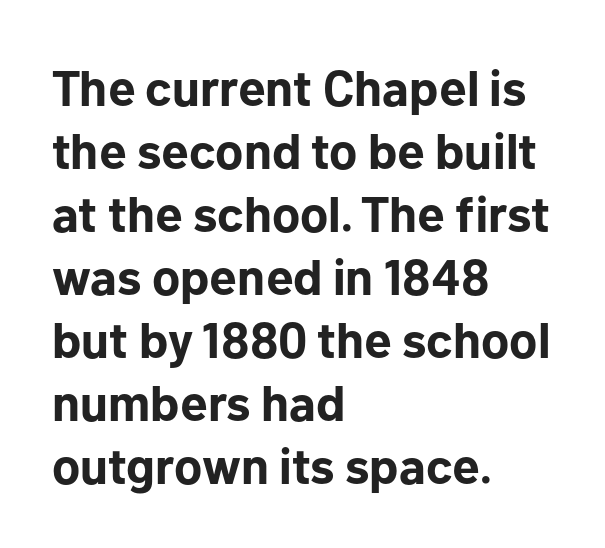
Q: Is the text bold? A: Yes.
Q: Is the text italic (slanted)? A: No, it is upright.
Q: Is the typeface a serif or a sans-serif typeface? A: Sans-serif.
Q: Is the text underlined? A: No.
Q: How is the paragraph aligned? A: Left-aligned.
Q: Is the spacing between letters normal or unusually wide? A: Normal.
Q: Is the spacing between lines tight, normal or loose? A: Normal.
Q: Width (condensed, normal, or wide)? A: Normal.
Q: Stroke contrast? A: Low.
Q: x-height? A: Medium.
Q: Monospaced? A: No.
